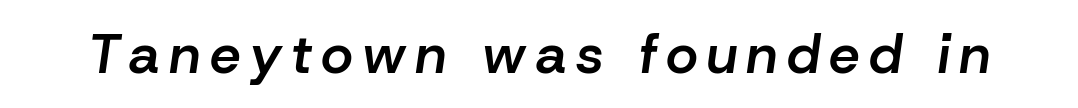
Q: Is the text bold? A: Semi-bold.
Q: Is the text italic (slanted)? A: Yes, it leans right by about 8 degrees.
Q: Is the text underlined? A: No.
Q: Width (condensed, normal, or wide)? A: Normal.
Q: Stroke contrast? A: Low.
Q: x-height? A: Medium.
Q: Monospaced? A: No.
